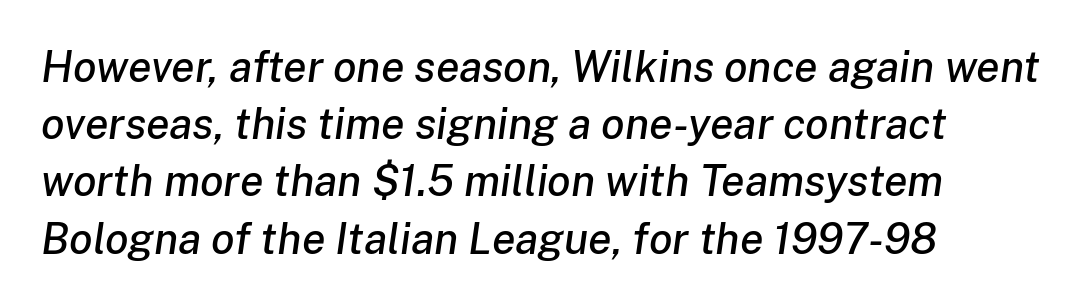
Has an underline been added? It has not. The vertical gap from one line to the next is medium. The horizontal fit of the characters is conventional and even. Each letter keeps its own natural width here, so spacing adapts to shape. Left-aligned paragraph, ragged on the right. This sample uses an oblique cut, with every glyph tilted off the vertical.
